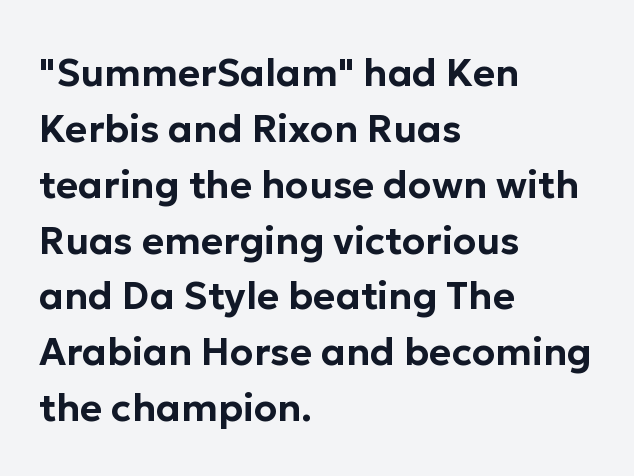
The image shows 38 px sans-serif type, upright; set left-aligned, normal line spacing (1.47x), normal letter spacing, not underlined; low stroke contrast and a medium x-height.
